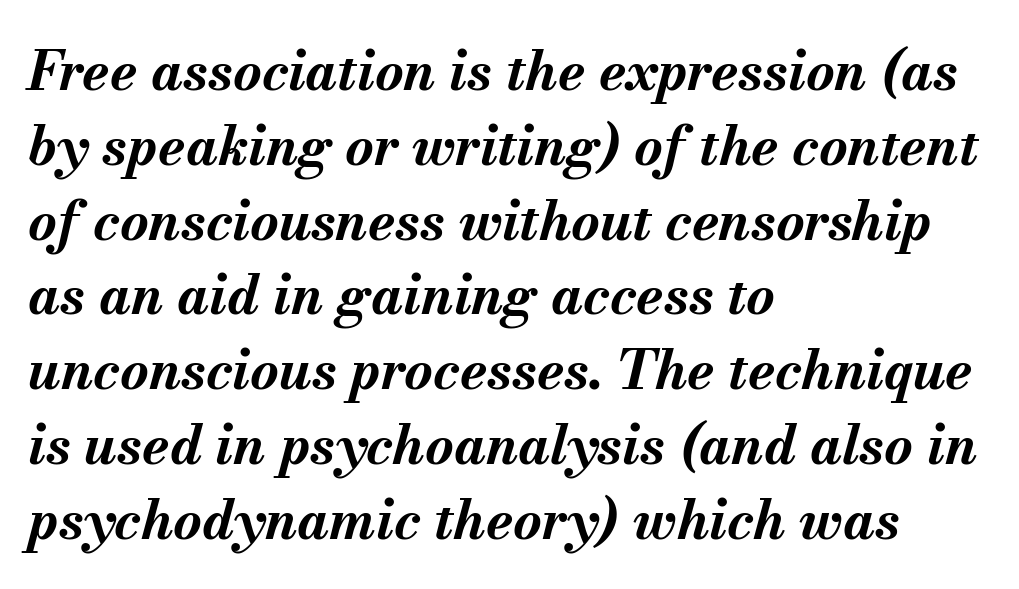
{"italic": "yes", "lean": "right", "slant_degrees": 13, "bold": "yes", "weight": "bold", "width": "normal", "stroke_contrast": "medium", "x_height": "small", "monospaced": "no", "underline": "no", "align": "left", "line_spacing": "normal", "line_spacing_ratio": 1.36, "letter_spacing": "normal", "letter_spacing_em": 0.0, "glyph_px": 55}
